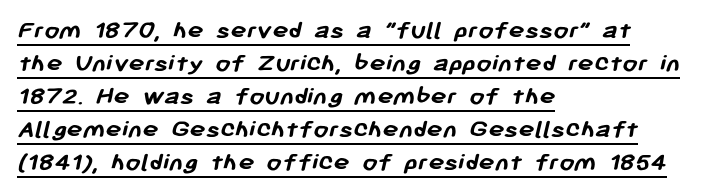
The glyphs have the mass of a bold cut. There is no visible air inserted between adjacent glyphs. Descenders here cross a horizontal rule under the line. Casual observation: everything's shoved over to the left.
